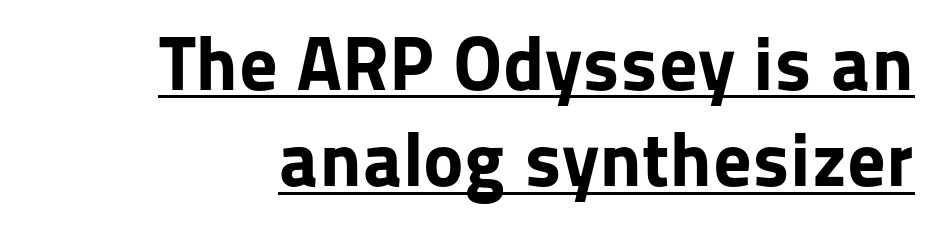
{"serif": "no", "italic": "no", "bold": "yes", "weight": "bold", "width": "normal", "stroke_contrast": "low", "x_height": "medium", "monospaced": "no", "underline": "yes", "line_spacing": "normal", "line_spacing_ratio": 1.25, "letter_spacing": "normal", "letter_spacing_em": 0.0, "glyph_px": 77}
